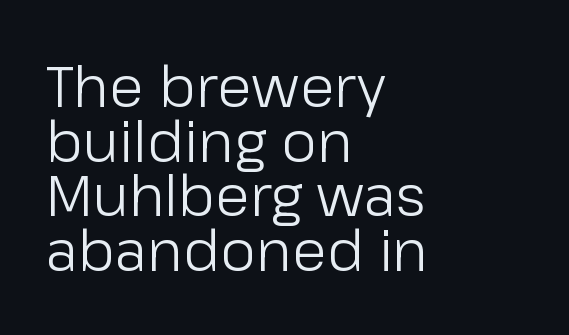
Look at the bottom of the vertical strokes: they stop flat, with no serifs. Type without underlining. The rendering anchors every line to the left-hand side. The typography opts for an upright posture over an oblique one. Compared with typical body copy, the letter spacing here is the same. Rows of type sit shoulder to shoulder in the vertical direction.
